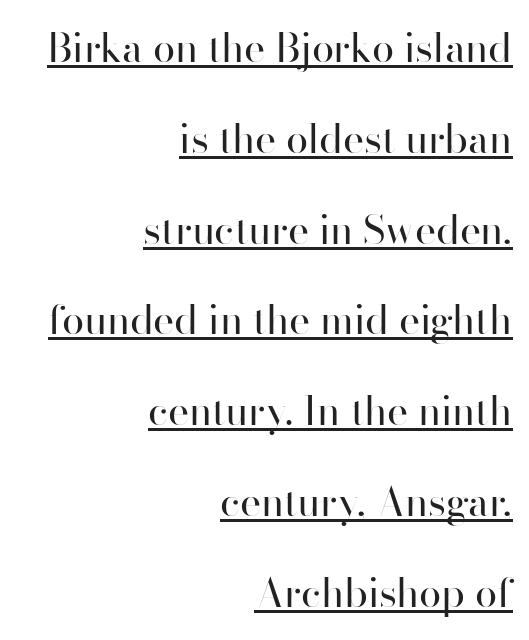
Q: Is the text bold? A: No.
Q: Is the text italic (slanted)? A: No, it is upright.
Q: Is the typeface a serif or a sans-serif typeface? A: Sans-serif.
Q: Is the text underlined? A: Yes.
Q: How is the paragraph aligned? A: Right-aligned.
Q: Is the spacing between letters normal or unusually wide? A: Normal.
Q: Is the spacing between lines tight, normal or loose? A: Loose.
Q: Width (condensed, normal, or wide)? A: Normal.
Q: Stroke contrast? A: High.
Q: x-height? A: Small.
Q: Monospaced? A: No.
